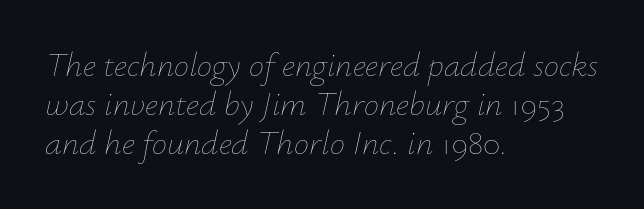
Tracking value appears to be zero — textbook default spacing. Each new line begins almost immediately beneath the previous one. The typography opts for an oblique posture over an upright one. Compared with a centered layout, this one pins lines to the left instead. Think standard paragraph weight, or any step lighter than that.
